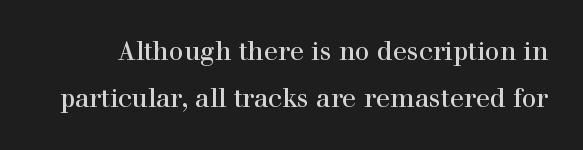
{"italic": "no", "underline": "no", "line_spacing_ratio": 1.81, "letter_spacing": "normal", "letter_spacing_em": 0.0, "glyph_px": 26}
